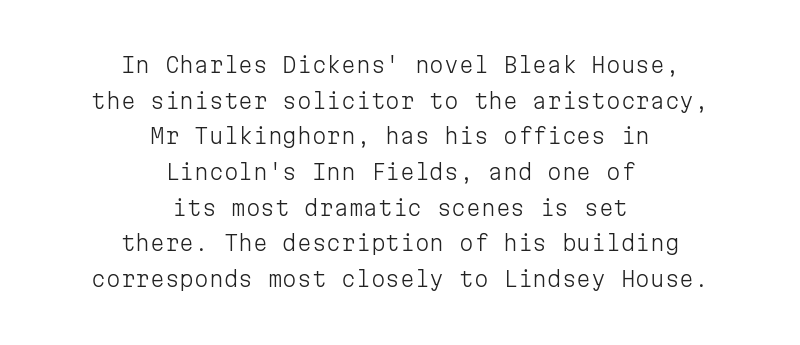
{"italic": "no", "bold": "no", "underline": "no", "align": "center", "line_spacing": "normal", "line_spacing_ratio": 1.7, "letter_spacing": "normal", "letter_spacing_em": 0.0, "glyph_px": 21}
